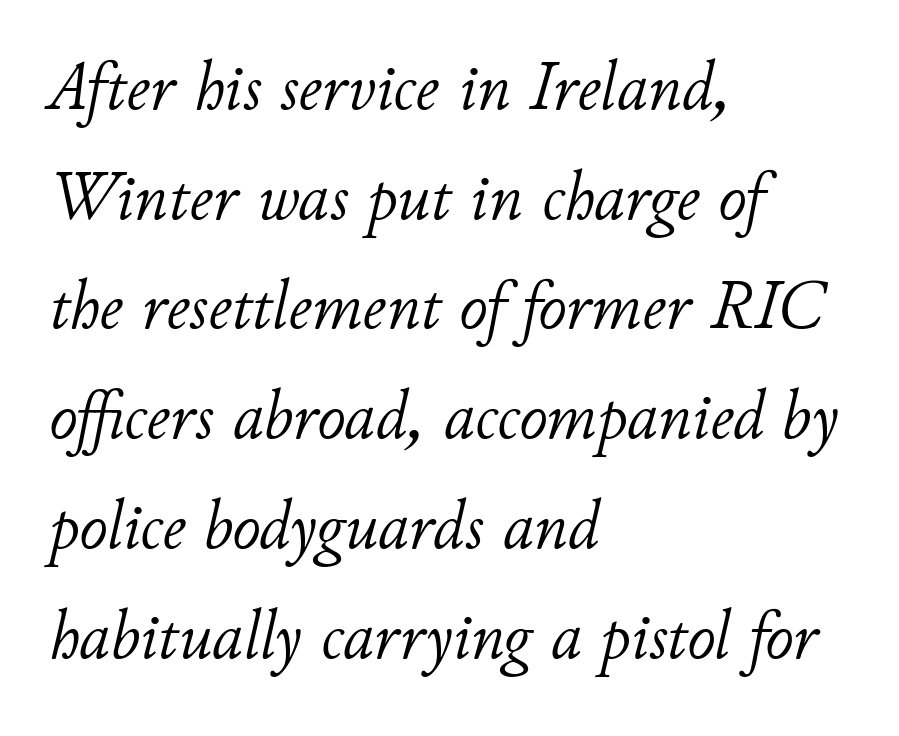
Q: Is the text bold? A: No.
Q: Is the text italic (slanted)? A: Yes, it leans right by about 11 degrees.
Q: Is the text underlined? A: No.
Q: How is the paragraph aligned? A: Left-aligned.
Q: Is the spacing between letters normal or unusually wide? A: Normal.
Q: Is the spacing between lines tight, normal or loose? A: Normal.
Q: Width (condensed, normal, or wide)? A: Normal.
Q: Stroke contrast? A: Low.
Q: x-height? A: Small.
Q: Monospaced? A: No.
